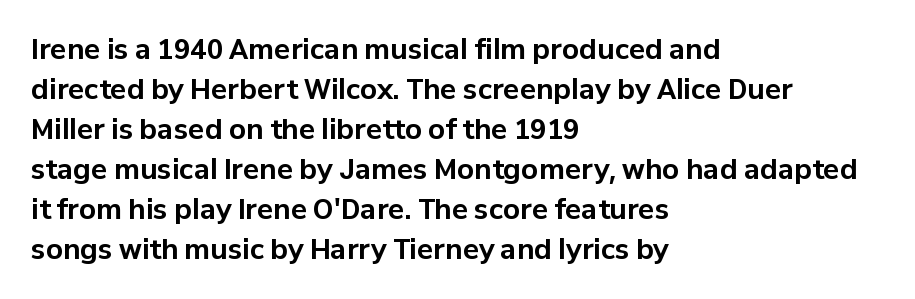
The image shows 27 px bold type, upright; set left-aligned, normal line spacing (1.48x), normal letter spacing, not underlined.
